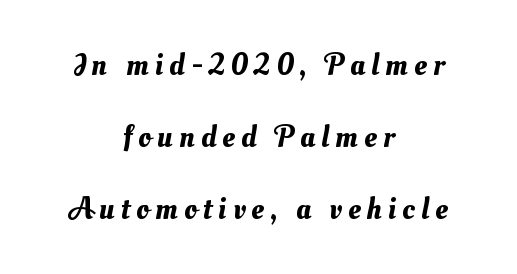
The letters advance in unequal steps, a hallmark of proportional type. Descenders are the only things crossing below the line. What stands out about the letter spacing? Its width — letters are far apart. How would I describe the line gaps? Wide and relaxed. The passage is arranged like a title page — every line centered.
